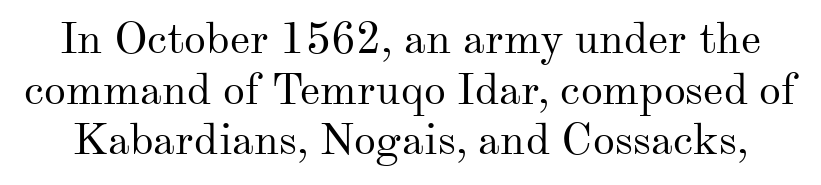
Q: Is the text bold? A: No.
Q: Is the text italic (slanted)? A: No, it is upright.
Q: Is the typeface a serif or a sans-serif typeface? A: Serif.
Q: Is the text underlined? A: No.
Q: Is the spacing between letters normal or unusually wide? A: Normal.
Q: Is the spacing between lines tight, normal or loose? A: Tight.
Q: Width (condensed, normal, or wide)? A: Normal.
Q: Stroke contrast? A: Medium.
Q: x-height? A: Small.
Q: Monospaced? A: No.
